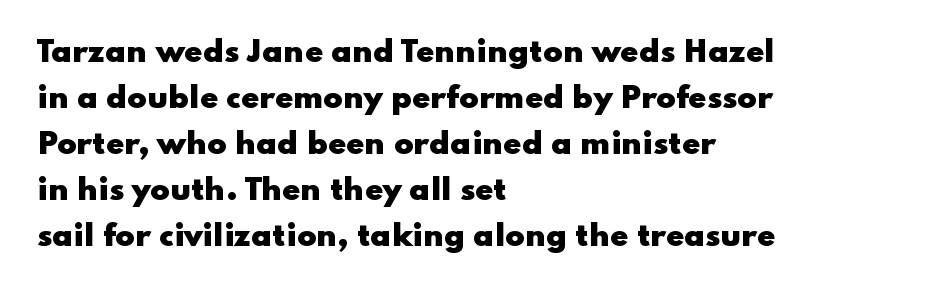
The sample has been set heavy, in full bold. Leftover space on each line is placed entirely after the last word. The passage shown is typeset with a sans-serif family. Tracking value appears to be zero — textbook default spacing.
